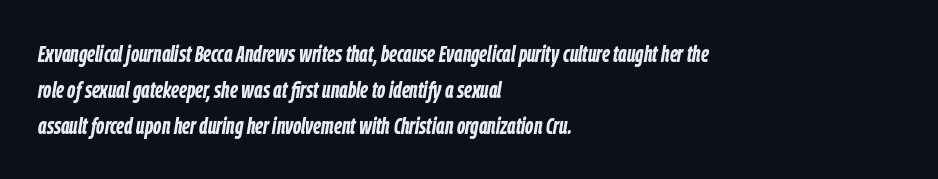
{"italic": "yes", "lean": "right", "slant_degrees": 9, "bold": "yes", "underline": "no", "align": "left", "line_spacing": "normal", "line_spacing_ratio": 1.51, "letter_spacing": "normal", "letter_spacing_em": 0.0, "glyph_px": 24}
